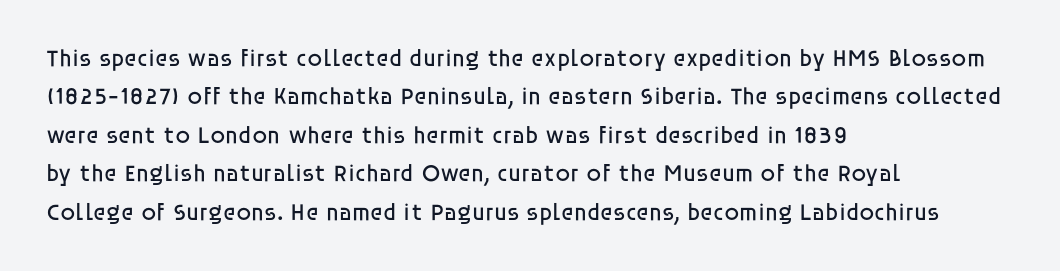
Q: Is the text bold? A: No.
Q: Is the text italic (slanted)? A: No, it is upright.
Q: Is the text underlined? A: No.
Q: How is the paragraph aligned? A: Left-aligned.
Q: Is the spacing between letters normal or unusually wide? A: Normal.
Q: Is the spacing between lines tight, normal or loose? A: Normal.
